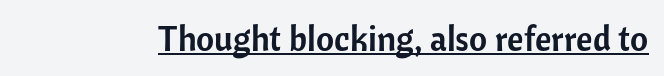
The image shows 35 px sans-serif type, upright; set normal letter spacing, underlined; low stroke contrast and a medium x-height.
